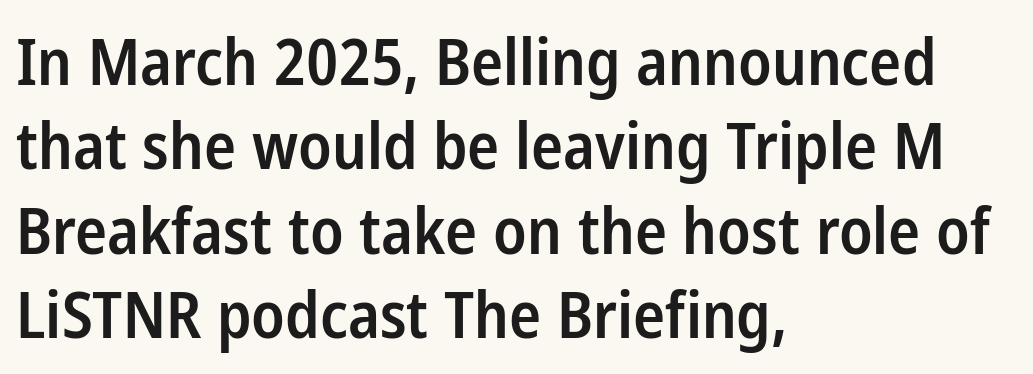
Q: Is the text bold? A: Semi-bold.
Q: Is the text italic (slanted)? A: No, it is upright.
Q: Is the typeface a serif or a sans-serif typeface? A: Sans-serif.
Q: Is the text underlined? A: No.
Q: How is the paragraph aligned? A: Left-aligned.
Q: Is the spacing between letters normal or unusually wide? A: Normal.
Q: Is the spacing between lines tight, normal or loose? A: Normal.
Q: Width (condensed, normal, or wide)? A: Condensed.
Q: Stroke contrast? A: Low.
Q: x-height? A: Medium.
Q: Monospaced? A: No.
